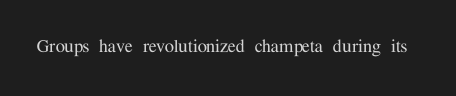
Every character sits straight up, as roman type does. The string is rendered with underlining switched off. Students, note that the glyphs here touch the page at normal intervals.
